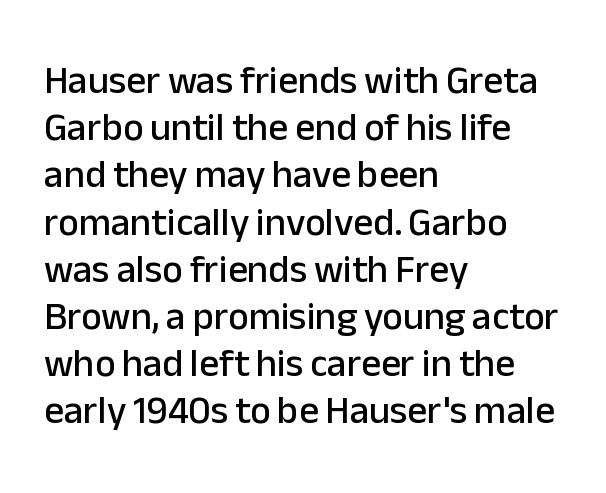
Q: Is the text italic (slanted)? A: No, it is upright.
Q: Is the typeface a serif or a sans-serif typeface? A: Sans-serif.
Q: Is the text underlined? A: No.
Q: How is the paragraph aligned? A: Left-aligned.
Q: Is the spacing between letters normal or unusually wide? A: Normal.
Q: Width (condensed, normal, or wide)? A: Normal.
Q: Stroke contrast? A: Low.
Q: x-height? A: Medium.
Q: Monospaced? A: No.
